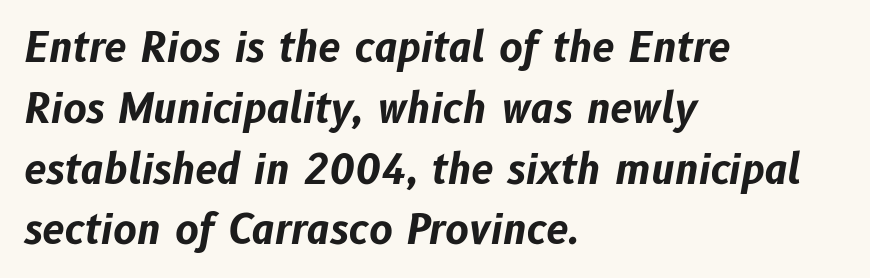
Q: Is the text bold? A: Yes.
Q: Is the text italic (slanted)? A: Yes, it leans right by about 10 degrees.
Q: Is the text underlined? A: No.
Q: How is the paragraph aligned? A: Left-aligned.
Q: Is the spacing between letters normal or unusually wide? A: Normal.
Q: Is the spacing between lines tight, normal or loose? A: Normal.
Q: Width (condensed, normal, or wide)? A: Normal.
Q: Stroke contrast? A: Low.
Q: x-height? A: Medium.
Q: Monospaced? A: No.
